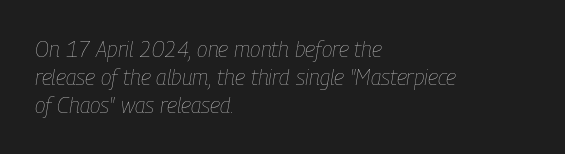
The zone under the glyphs is completely vacant. These glyphs show unthickened strokes, regular width or finer. Is the type slanted? Yes — the strokes lean at a clear angle. Regular leading.
